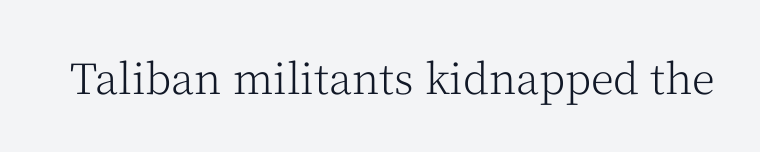
Character widths vary here, with narrow letters taking less room than wide ones. This is roman type, the default non-slanted kind. These lines are composed in type with serifs. Observe the ordinary spacing: letters are neighbours, not strangers. Stems and bowls with no extra thickness — not bold. The baseline area is clear.
